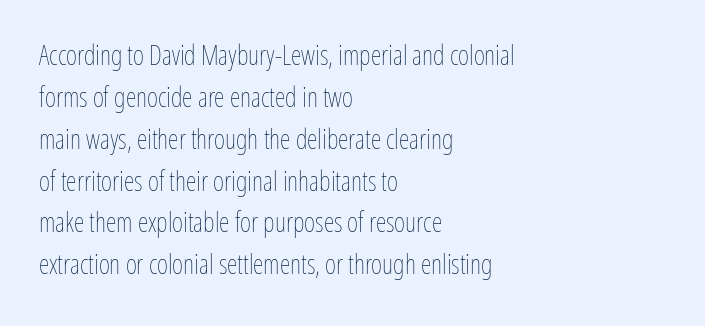
{"italic": "no", "bold": "no", "underline": "no", "align": "left", "line_spacing": "normal", "line_spacing_ratio": 1.55, "letter_spacing": "normal", "letter_spacing_em": 0.0, "glyph_px": 27}
